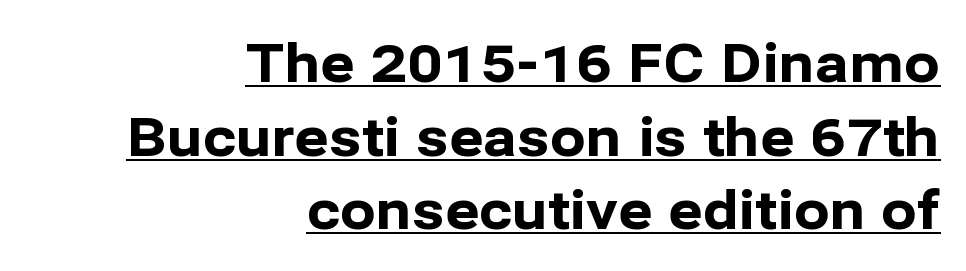
Q: Is the text bold? A: Yes.
Q: Is the text italic (slanted)? A: No, it is upright.
Q: Is the typeface a serif or a sans-serif typeface? A: Sans-serif.
Q: Is the text underlined? A: Yes.
Q: How is the paragraph aligned? A: Right-aligned.
Q: Is the spacing between letters normal or unusually wide? A: Normal.
Q: Is the spacing between lines tight, normal or loose? A: Normal.
Q: Width (condensed, normal, or wide)? A: Normal.
Q: Stroke contrast? A: Low.
Q: x-height? A: Medium.
Q: Monospaced? A: No.
